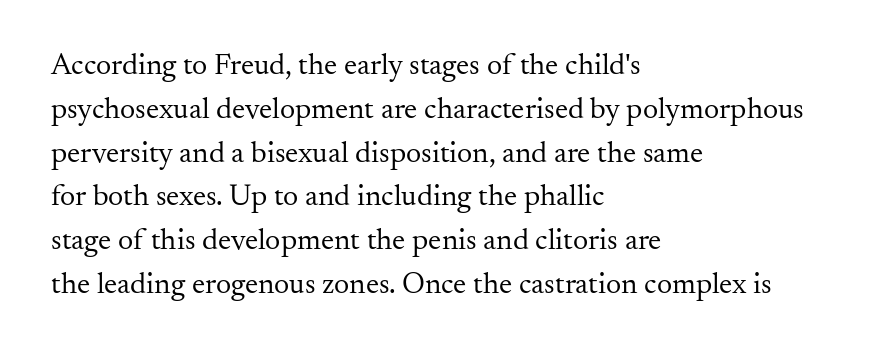
The image shows 30 px regular-weight serif type, upright; set left-aligned, normal line spacing (1.46x), normal letter spacing, not underlined; medium stroke contrast and a small x-height.
